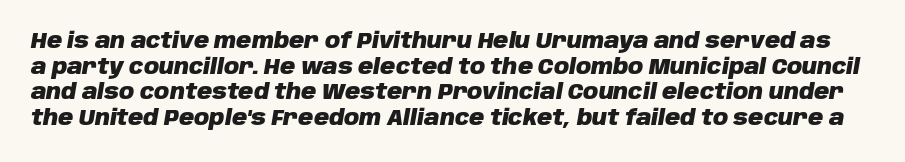
The image shows 21 px bold type, italic (leaning right); set line spacing 1.22x, normal letter spacing, not underlined.
